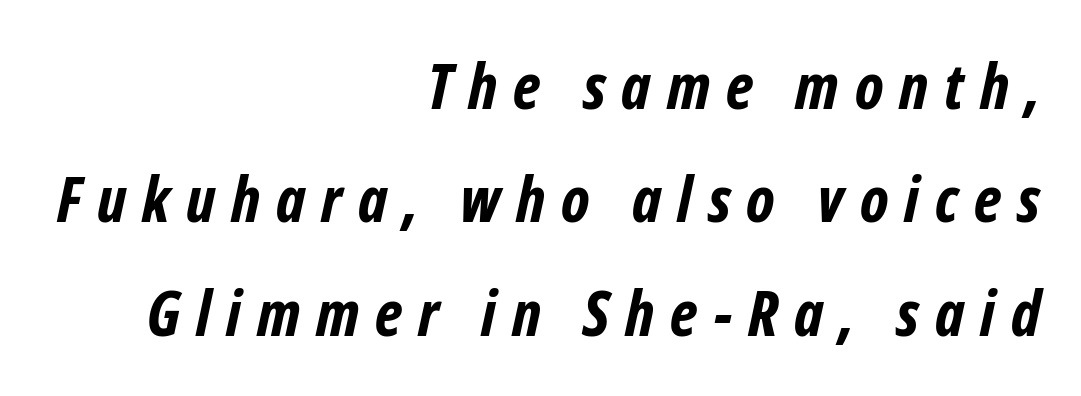
{"serif": "no", "bold": "yes", "weight": "bold", "width": "condensed", "stroke_contrast": "low", "x_height": "medium", "monospaced": "no", "underline": "no", "align": "right", "line_spacing_ratio": 1.8, "letter_spacing": "wide", "letter_spacing_em": 0.25, "glyph_px": 63}
